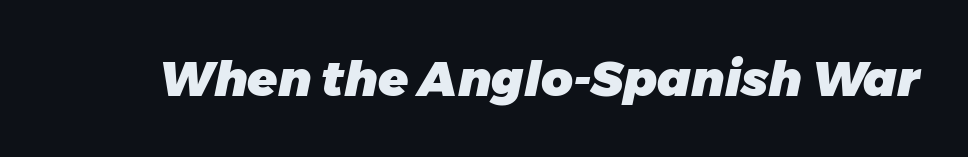
Looks like regular typesetting: each glyph gets only the width it needs. There is no visible air inserted between adjacent glyphs. The face used here has a pronounced slope to its letters. Nobody drew a line under any word here.
